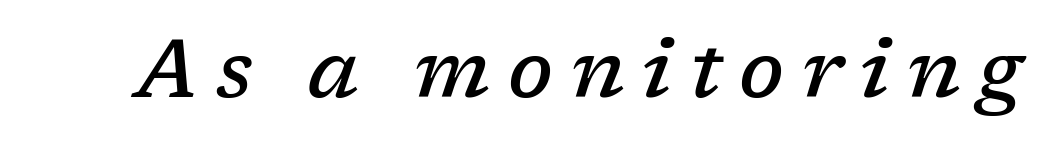
Q: Is the text bold? A: Semi-bold.
Q: Is the text italic (slanted)? A: Yes, it leans right by about 17 degrees.
Q: Is the typeface a serif or a sans-serif typeface? A: Serif.
Q: Is the text underlined? A: No.
Q: Is the spacing between letters normal or unusually wide? A: Unusually wide.
Q: Width (condensed, normal, or wide)? A: Normal.
Q: Stroke contrast? A: Low.
Q: x-height? A: Medium.
Q: Monospaced? A: No.
